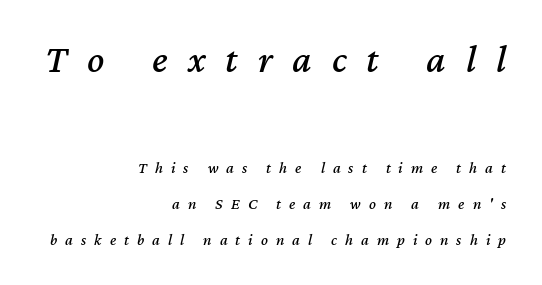
Q: Is the text italic (slanted)? A: Yes, it leans right by about 12 degrees.
Q: Is the text underlined? A: No.
Q: How is the paragraph aligned? A: Right-aligned.
Q: Is the spacing between letters normal or unusually wide? A: Unusually wide.
Q: Is the spacing between lines tight, normal or loose? A: Loose.
Q: Which block of text is set in a larger size, the first (top) or the second (bottom)? A: The first (top) one.
Q: Width (condensed, normal, or wide)? A: Normal.
Q: Stroke contrast? A: Medium.
Q: x-height? A: Medium.
Q: Monospaced? A: No.
